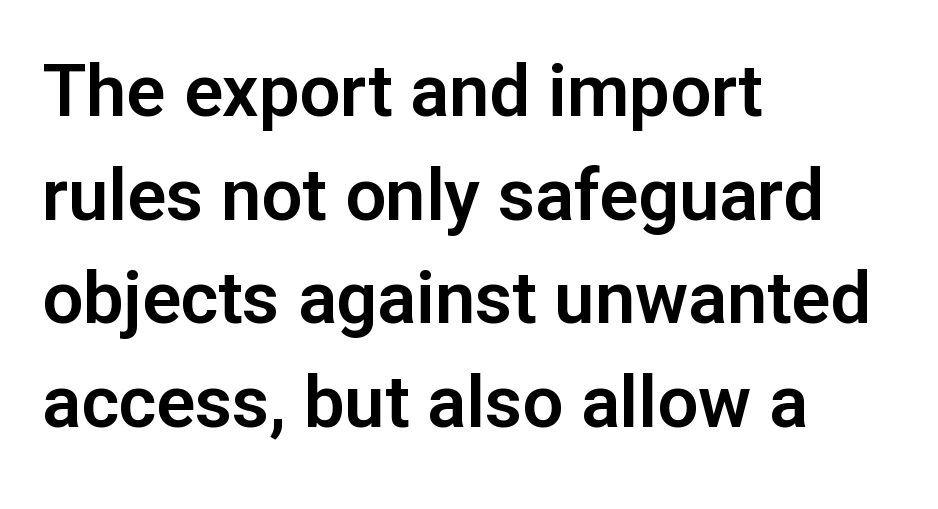
Q: Is the text italic (slanted)? A: No, it is upright.
Q: Is the typeface a serif or a sans-serif typeface? A: Sans-serif.
Q: Is the text underlined? A: No.
Q: How is the paragraph aligned? A: Left-aligned.
Q: Is the spacing between letters normal or unusually wide? A: Normal.
Q: Is the spacing between lines tight, normal or loose? A: Normal.
Q: Width (condensed, normal, or wide)? A: Normal.
Q: Stroke contrast? A: Low.
Q: x-height? A: Medium.
Q: Monospaced? A: No.
